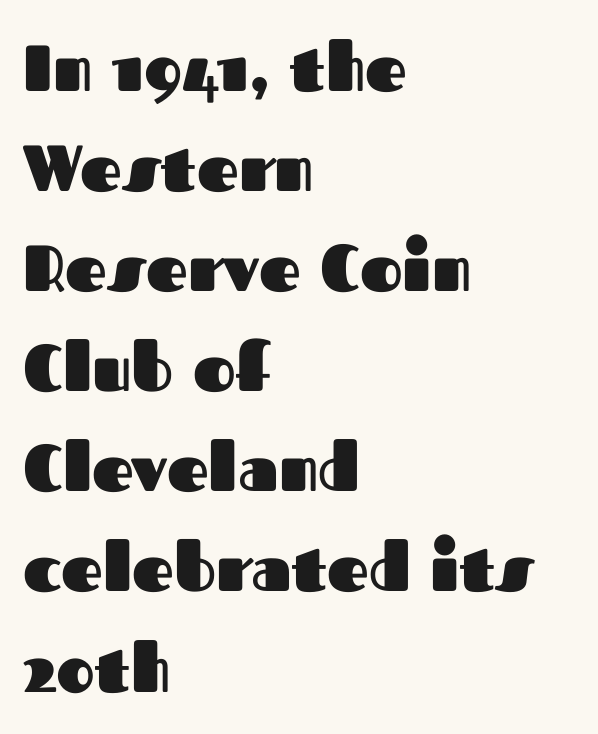
Q: Is the text bold? A: Yes.
Q: Is the text italic (slanted)? A: No, it is upright.
Q: Is the typeface a serif or a sans-serif typeface? A: Sans-serif.
Q: Is the text underlined? A: No.
Q: How is the paragraph aligned? A: Left-aligned.
Q: Is the spacing between letters normal or unusually wide? A: Normal.
Q: Is the spacing between lines tight, normal or loose? A: Normal.
Q: Width (condensed, normal, or wide)? A: Normal.
Q: Stroke contrast? A: Medium.
Q: x-height? A: Medium.
Q: Monospaced? A: No.
